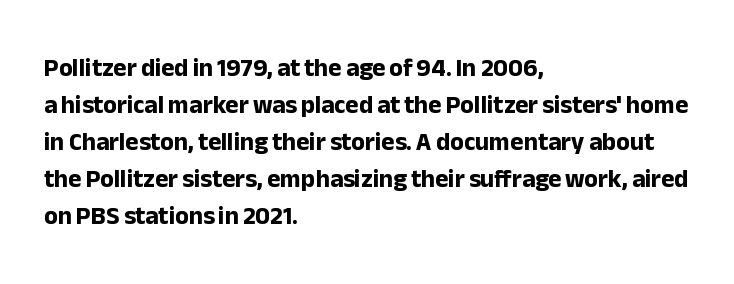
{"italic": "no", "bold": "yes", "underline": "no", "align": "left", "line_spacing": "normal", "line_spacing_ratio": 1.48, "letter_spacing": "normal", "letter_spacing_em": 0.0, "glyph_px": 25}
